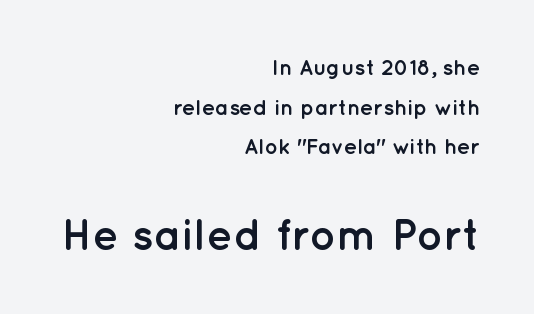
The image shows 44 px semibold sans-serif type, upright; set right-aligned, line spacing 1.8x, normal letter spacing, not underlined; the second (bottom) block is 2.0x larger; low stroke contrast and a medium x-height.
